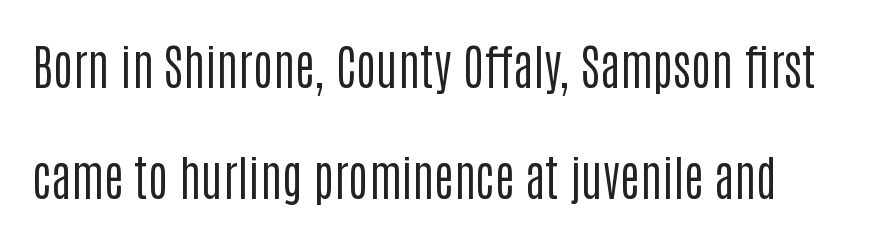
The image shows 48 px regular-weight, condensed sans-serif type, upright; set loose line spacing (2.31x), normal letter spacing, not underlined; low stroke contrast and a large x-height.
